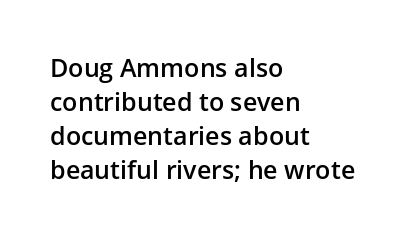
The image shows 25 px text type, upright; set left-aligned, normal line spacing (1.36x), normal letter spacing, not underlined.
